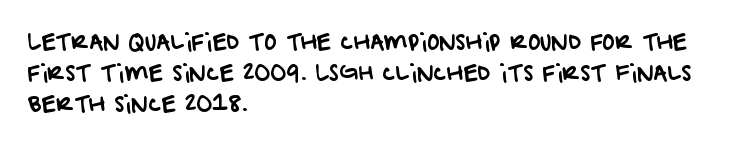
Q: Is the text underlined? A: No.
Q: How is the paragraph aligned? A: Left-aligned.
Q: Is the spacing between letters normal or unusually wide? A: Normal.
Q: Is the spacing between lines tight, normal or loose? A: Normal.
